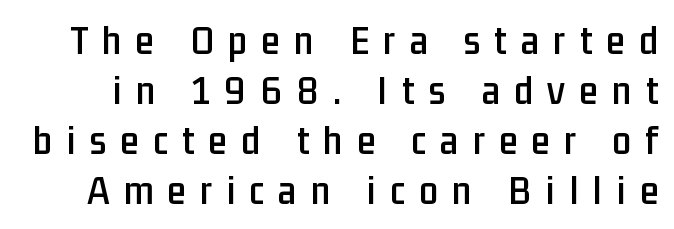
{"serif": "no", "italic": "no", "width": "condensed", "stroke_contrast": "low", "x_height": "medium", "monospaced": "no", "underline": "no", "line_spacing_ratio": 1.19, "letter_spacing": "wide", "letter_spacing_em": 0.34, "glyph_px": 42}
